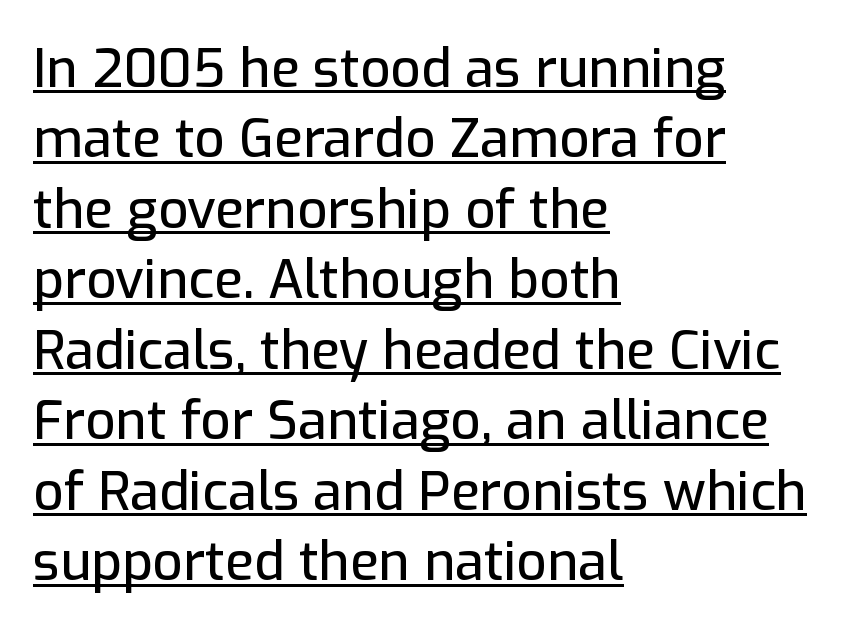
Looks like regular typesetting: each glyph gets only the width it needs. Unlike a traditional serif, this face leaves its strokes unadorned. Descenders here cross a horizontal rule under the line. Horizontal bands of white between lines are of average thickness.
